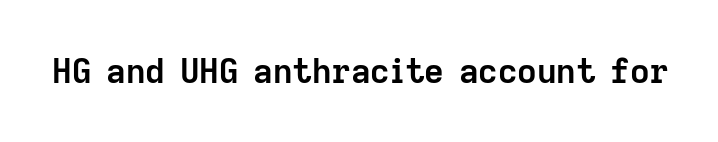
Q: Is the text bold? A: Yes.
Q: Is the text italic (slanted)? A: No, it is upright.
Q: Is the typeface a serif or a sans-serif typeface? A: Sans-serif.
Q: Is the text underlined? A: No.
Q: Is the spacing between letters normal or unusually wide? A: Normal.
Q: Width (condensed, normal, or wide)? A: Normal.
Q: Stroke contrast? A: Low.
Q: x-height? A: Medium.
Q: Monospaced? A: No.
